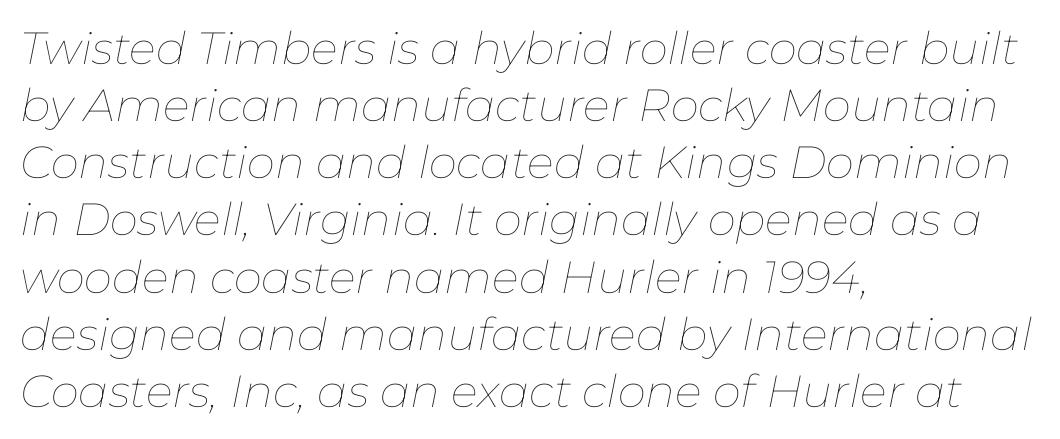
The image shows 45 px thin type, italic (leaning right); set left-aligned, normal line spacing (1.27x), normal letter spacing, not underlined; low stroke contrast and a medium x-height.
